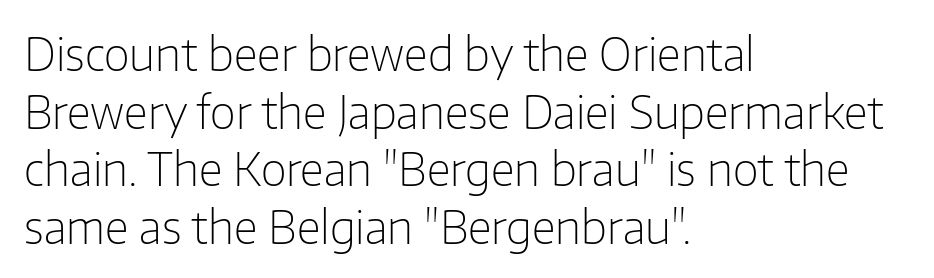
Q: Is the text bold? A: No.
Q: Is the text italic (slanted)? A: No, it is upright.
Q: Is the typeface a serif or a sans-serif typeface? A: Sans-serif.
Q: Is the text underlined? A: No.
Q: How is the paragraph aligned? A: Left-aligned.
Q: Is the spacing between letters normal or unusually wide? A: Normal.
Q: Is the spacing between lines tight, normal or loose? A: Normal.
Q: Width (condensed, normal, or wide)? A: Normal.
Q: Stroke contrast? A: Low.
Q: x-height? A: Medium.
Q: Monospaced? A: No.
